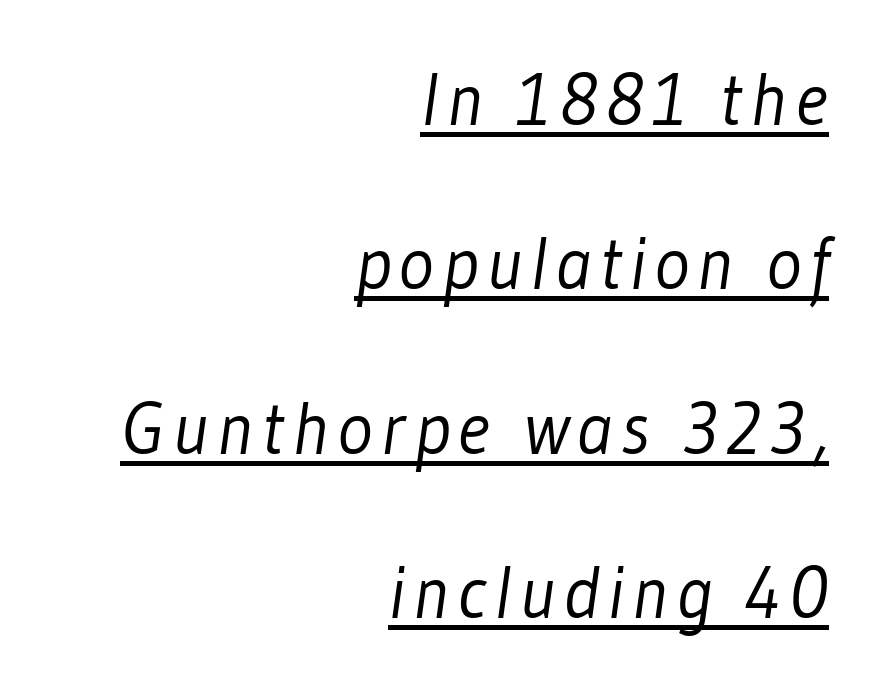
Every word sits above its own underline. The characters display no serif detailing; their extremities are plain. The vertical gap from one line to the next is large. Is the stroke heavy? The answer is a plain regular-or-lighter.
